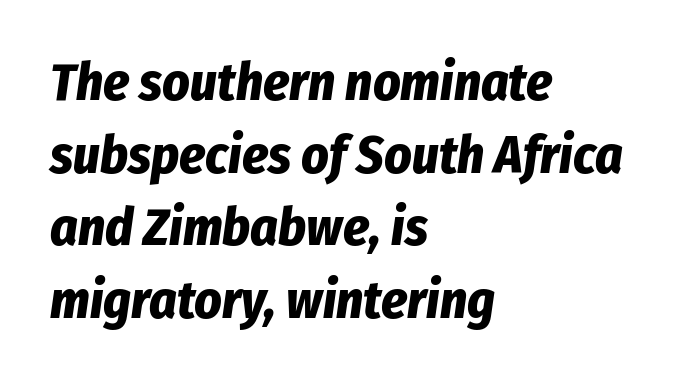
The image shows 53 px bold, condensed type, italic (leaning right); set left-aligned, normal line spacing (1.37x), normal letter spacing, not underlined; low stroke contrast and a medium x-height.
